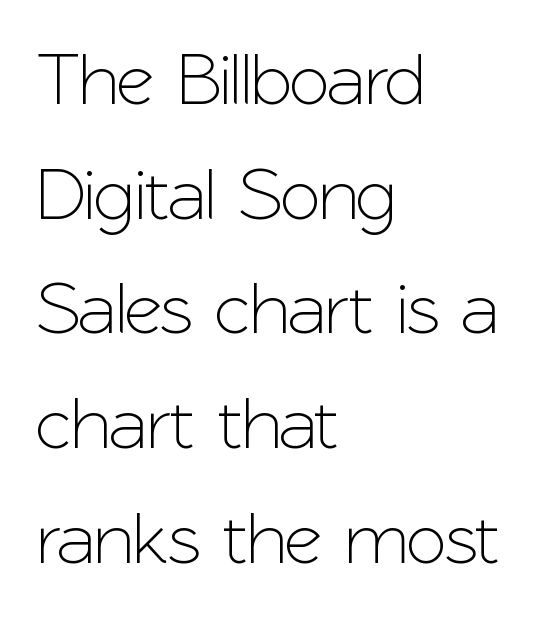
The image shows 74 px sans-serif type, upright; set left-aligned, normal line spacing (1.55x), normal letter spacing, not underlined; low stroke contrast and a medium x-height.
